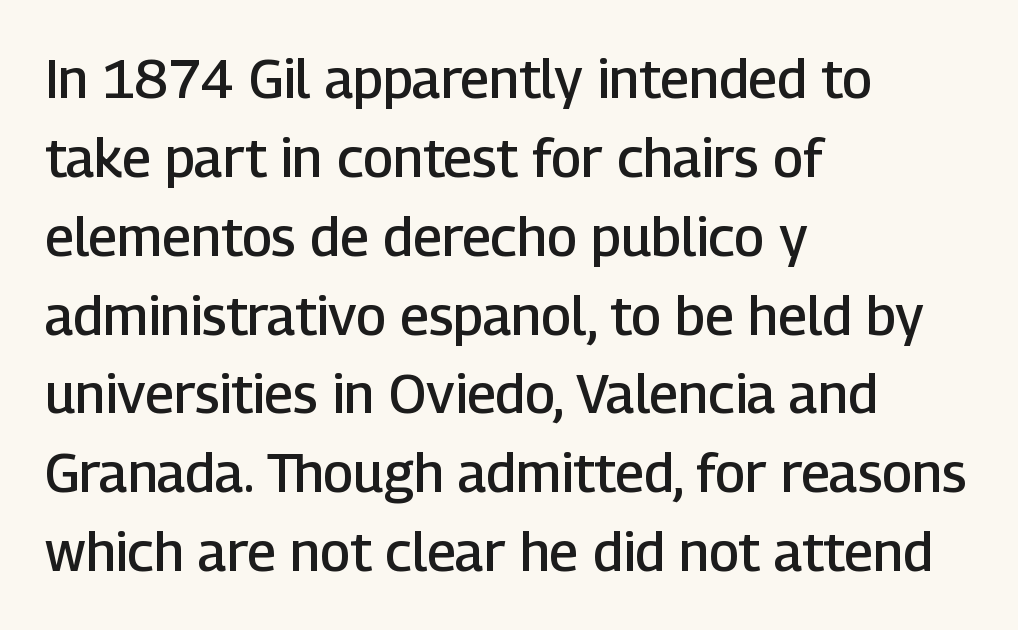
Q: Is the text bold? A: Semi-bold.
Q: Is the text italic (slanted)? A: No, it is upright.
Q: Is the typeface a serif or a sans-serif typeface? A: Sans-serif.
Q: Is the text underlined? A: No.
Q: How is the paragraph aligned? A: Left-aligned.
Q: Is the spacing between letters normal or unusually wide? A: Normal.
Q: Is the spacing between lines tight, normal or loose? A: Normal.
Q: Width (condensed, normal, or wide)? A: Normal.
Q: Stroke contrast? A: Low.
Q: x-height? A: Medium.
Q: Monospaced? A: No.
